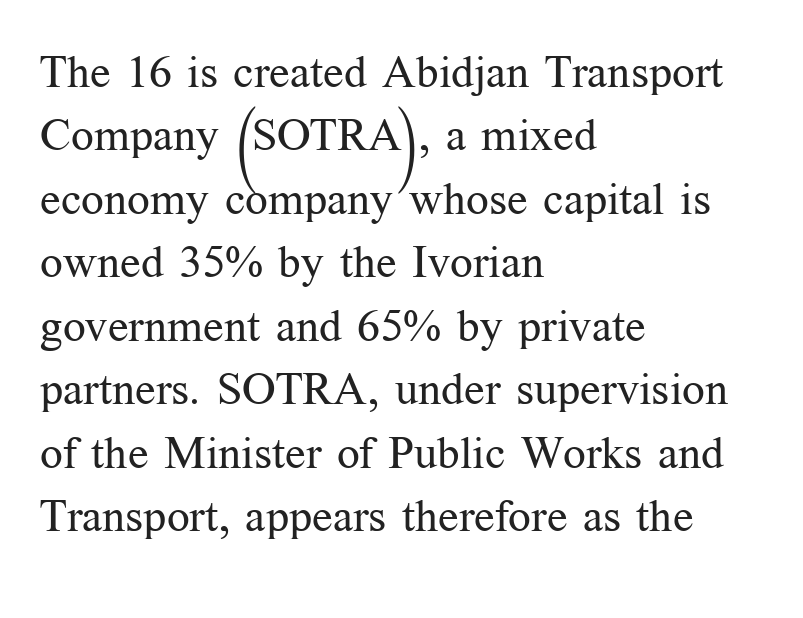
The image shows 45 px regular-weight serif type, upright; set left-aligned, normal line spacing (1.41x), normal letter spacing, not underlined; medium stroke contrast and a medium x-height.
